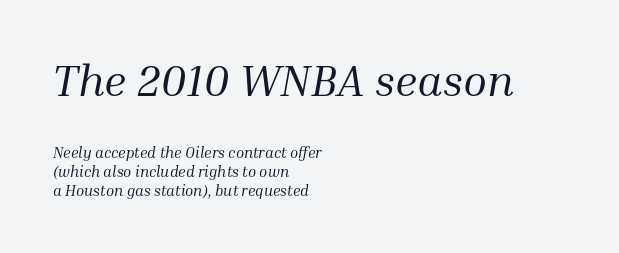
Q: Is the text bold? A: No.
Q: Is the text italic (slanted)? A: Yes, it leans right by about 10 degrees.
Q: Is the typeface a serif or a sans-serif typeface? A: Serif.
Q: Is the text underlined? A: No.
Q: How is the paragraph aligned? A: Left-aligned.
Q: Is the spacing between letters normal or unusually wide? A: Normal.
Q: Is the spacing between lines tight, normal or loose? A: Normal.
Q: Which block of text is set in a larger size, the first (top) or the second (bottom)? A: The first (top) one.
Q: Width (condensed, normal, or wide)? A: Normal.
Q: Stroke contrast? A: Medium.
Q: x-height? A: Medium.
Q: Monospaced? A: No.
